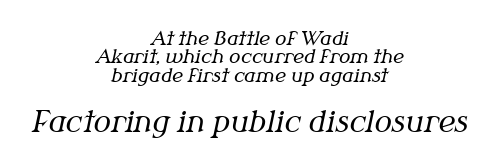
The image shows 29 px regular-weight serif type, italic (leaning right); set centered, tight line spacing (0.97x), normal letter spacing, not underlined; the second (bottom) block is 1.53x larger; medium stroke contrast and a medium x-height.
